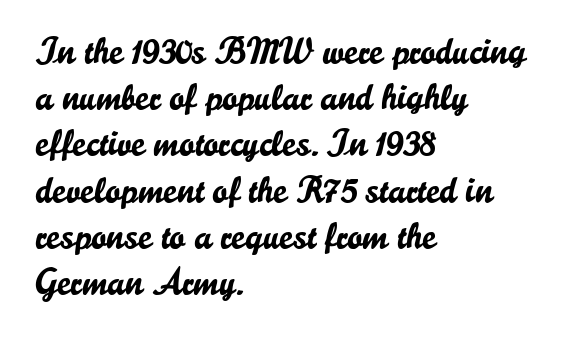
{"serif": "no", "width": "normal", "stroke_contrast": "low", "x_height": "small", "monospaced": "no", "underline": "no", "align": "left", "line_spacing": "normal", "line_spacing_ratio": 1.25, "letter_spacing": "normal", "letter_spacing_em": 0.0, "glyph_px": 37}
